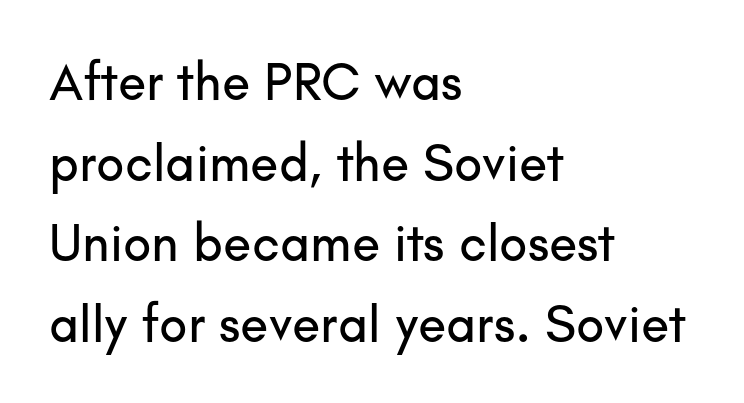
Regular leading. Teacher's note: observe the even left margin — that is flush-left alignment. A typesetter would label this face a sans. Spacing verdict: proportional, widths tailored to each character.
